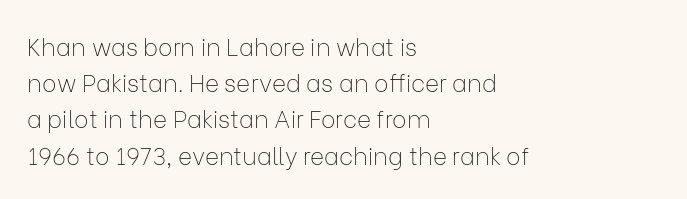
Q: Is the text bold? A: No.
Q: Is the text italic (slanted)? A: No, it is upright.
Q: Is the text underlined? A: No.
Q: How is the paragraph aligned? A: Left-aligned.
Q: Is the spacing between letters normal or unusually wide? A: Normal.
Q: Is the spacing between lines tight, normal or loose? A: Normal.
